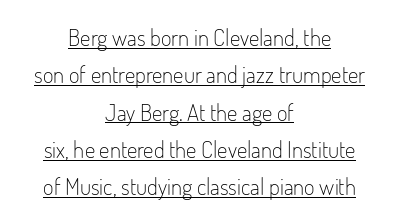
This sample uses plain, unmodified letter spacing. Interline gaps are of average width in this sample. The type sits square on the baseline with zero lean. Weight class: somewhere from thin through regular.
